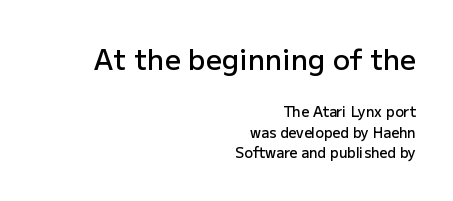
Q: Is the text bold? A: Semi-bold.
Q: Is the text italic (slanted)? A: No, it is upright.
Q: Is the typeface a serif or a sans-serif typeface? A: Sans-serif.
Q: Is the text underlined? A: No.
Q: How is the paragraph aligned? A: Right-aligned.
Q: Is the spacing between letters normal or unusually wide? A: Normal.
Q: Is the spacing between lines tight, normal or loose? A: Normal.
Q: Which block of text is set in a larger size, the first (top) or the second (bottom)? A: The first (top) one.
Q: Width (condensed, normal, or wide)? A: Normal.
Q: Stroke contrast? A: Low.
Q: x-height? A: Medium.
Q: Monospaced? A: No.
